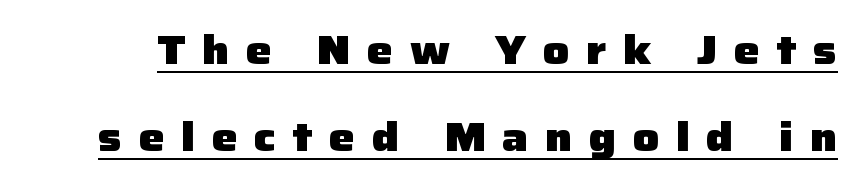
Q: Is the text bold? A: Yes.
Q: Is the text italic (slanted)? A: No, it is upright.
Q: Is the typeface a serif or a sans-serif typeface? A: Sans-serif.
Q: Is the text underlined? A: Yes.
Q: Is the spacing between letters normal or unusually wide? A: Unusually wide.
Q: Is the spacing between lines tight, normal or loose? A: Loose.
Q: Width (condensed, normal, or wide)? A: Normal.
Q: Stroke contrast? A: Low.
Q: x-height? A: Medium.
Q: Monospaced? A: No.
